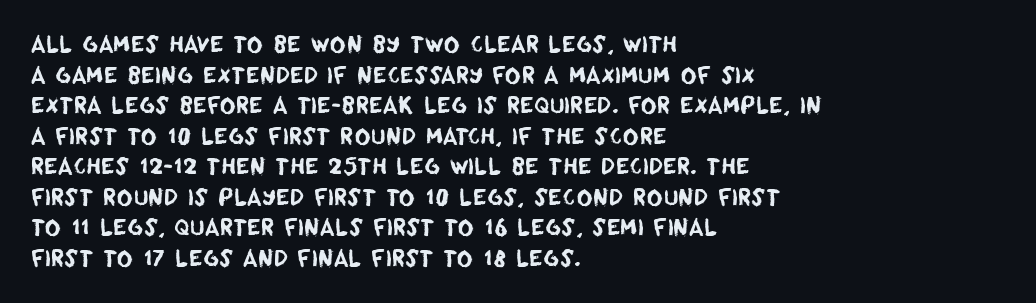
The image shows 22 px text type; set left-aligned, normal line spacing (1.39x), normal letter spacing, not underlined.
